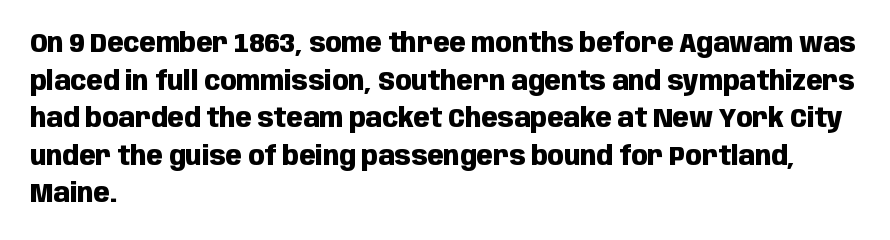
Q: Is the text bold? A: Yes.
Q: Is the text italic (slanted)? A: No, it is upright.
Q: Is the text underlined? A: No.
Q: How is the paragraph aligned? A: Left-aligned.
Q: Is the spacing between letters normal or unusually wide? A: Normal.
Q: Is the spacing between lines tight, normal or loose? A: Normal.
